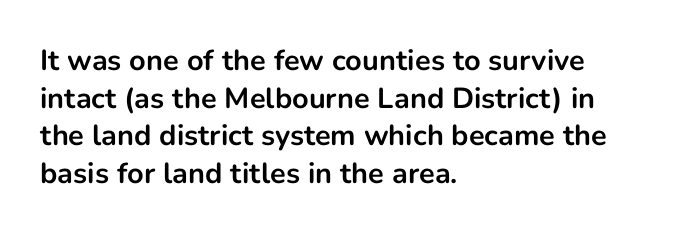
Q: Is the text bold? A: Yes.
Q: Is the text italic (slanted)? A: No, it is upright.
Q: Is the typeface a serif or a sans-serif typeface? A: Sans-serif.
Q: Is the text underlined? A: No.
Q: How is the paragraph aligned? A: Left-aligned.
Q: Is the spacing between letters normal or unusually wide? A: Normal.
Q: Is the spacing between lines tight, normal or loose? A: Normal.
Q: Width (condensed, normal, or wide)? A: Normal.
Q: Stroke contrast? A: Low.
Q: x-height? A: Medium.
Q: Monospaced? A: No.
